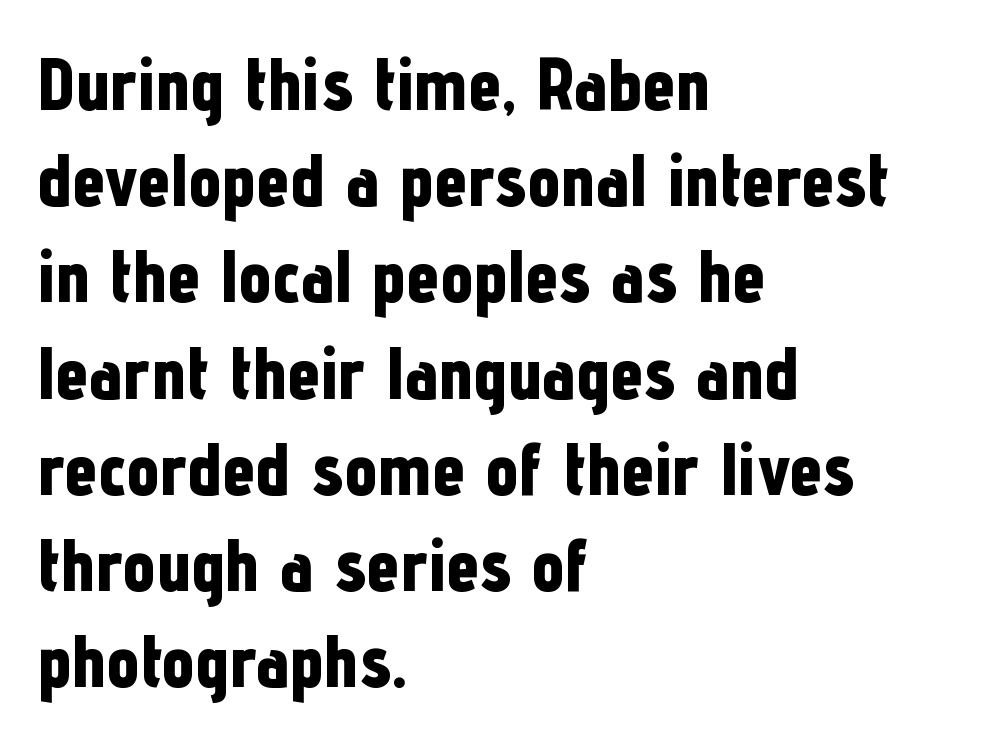
The image shows 74 px bold, condensed sans-serif type, upright; set left-aligned, normal line spacing (1.3x), normal letter spacing, not underlined; low stroke contrast and a medium x-height.
